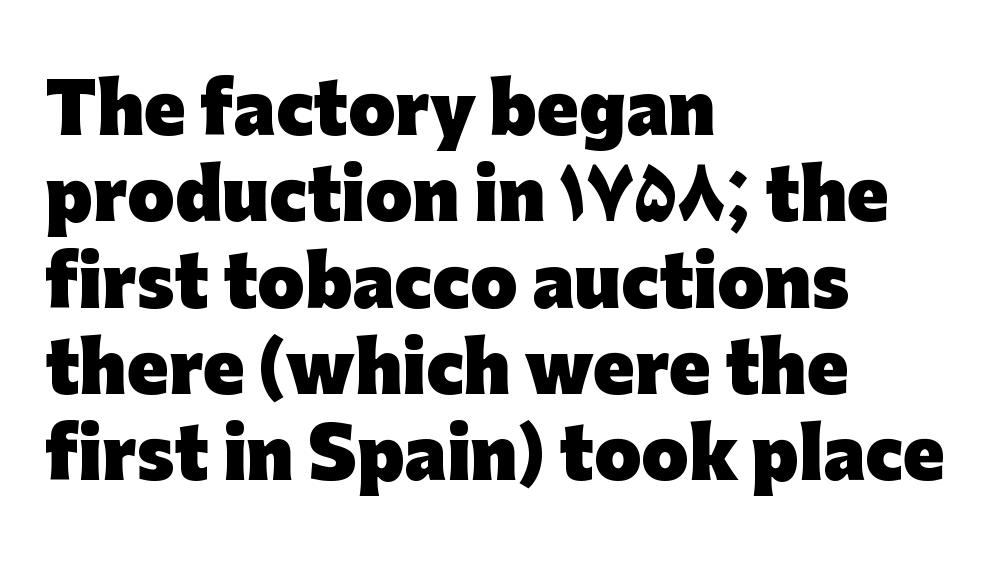
The image shows 68 px heavy sans-serif type, upright; set left-aligned, normal line spacing (1.27x), normal letter spacing, not underlined; low stroke contrast and a medium x-height.
